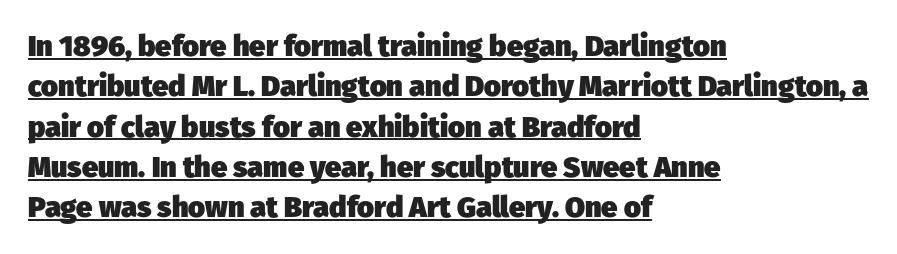
The image shows 29 px heavy sans-serif type; set left-aligned, normal line spacing (1.39x), normal letter spacing, underlined; low stroke contrast and a medium x-height.
